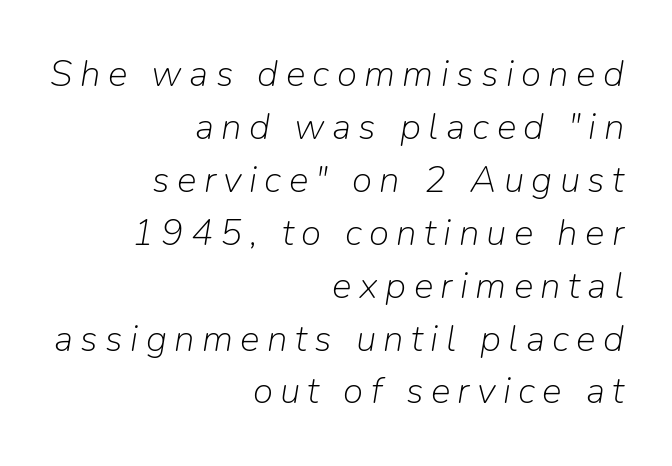
Q: Is the text bold? A: No.
Q: Is the text italic (slanted)? A: Yes, it leans right by about 9 degrees.
Q: Is the text underlined? A: No.
Q: How is the paragraph aligned? A: Right-aligned.
Q: Is the spacing between letters normal or unusually wide? A: Unusually wide.
Q: Is the spacing between lines tight, normal or loose? A: Normal.
Q: Width (condensed, normal, or wide)? A: Normal.
Q: Stroke contrast? A: Low.
Q: x-height? A: Medium.
Q: Monospaced? A: No.
